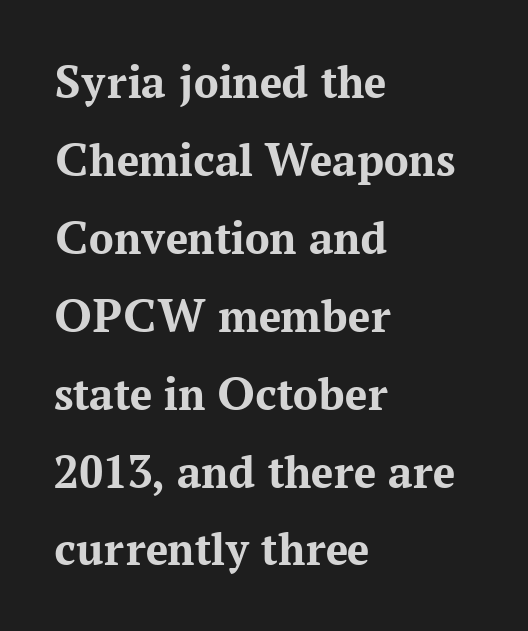
The type family on display is of the serif kind. Strokes here are thick enough to call this a true bold. A normal amount of white space separates one row of letters from the next. Beneath every word, the page is bare. It's the straight-up-and-down kind of type. A typesetter would call this proportional, since set widths differ per character.
